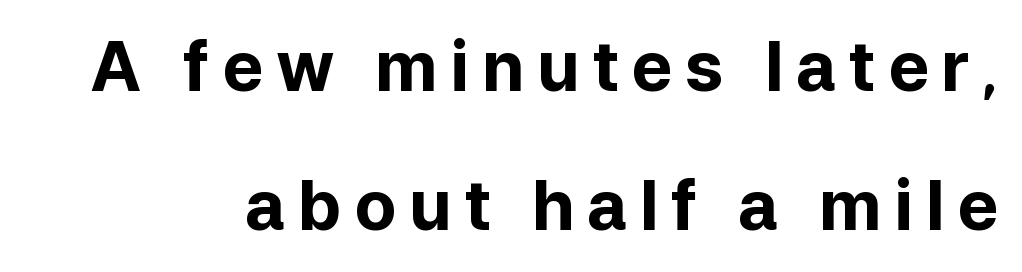
The image shows 69 px bold sans-serif type, upright; set loose line spacing (2.02x), not underlined; low stroke contrast and a medium x-height.
